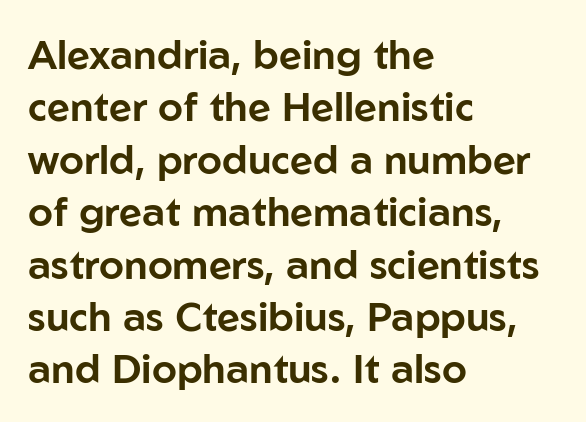
In terms of leading, this rendering sits right in the middle. Students, note that the glyphs here touch the page at normal intervals. Decoration check: the copy has no underline. The characters display no serif detailing; their extremities are plain.
